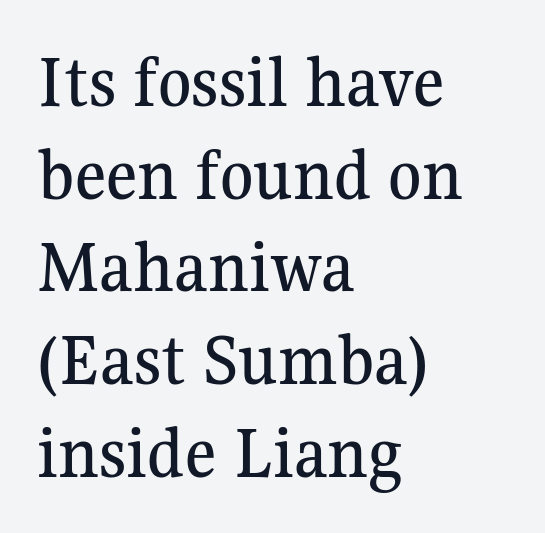
Q: Is the text italic (slanted)? A: No, it is upright.
Q: Is the typeface a serif or a sans-serif typeface? A: Serif.
Q: Is the text underlined? A: No.
Q: How is the paragraph aligned? A: Left-aligned.
Q: Is the spacing between letters normal or unusually wide? A: Normal.
Q: Width (condensed, normal, or wide)? A: Normal.
Q: Stroke contrast? A: Medium.
Q: x-height? A: Medium.
Q: Monospaced? A: No.
